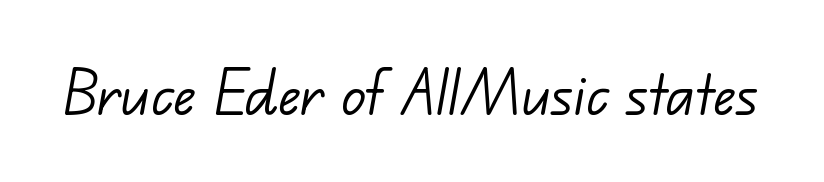
Q: Is the text bold? A: No.
Q: Is the typeface a serif or a sans-serif typeface? A: Sans-serif.
Q: Is the text underlined? A: No.
Q: Is the spacing between letters normal or unusually wide? A: Normal.
Q: Width (condensed, normal, or wide)? A: Normal.
Q: Stroke contrast? A: Low.
Q: x-height? A: Small.
Q: Monospaced? A: No.
